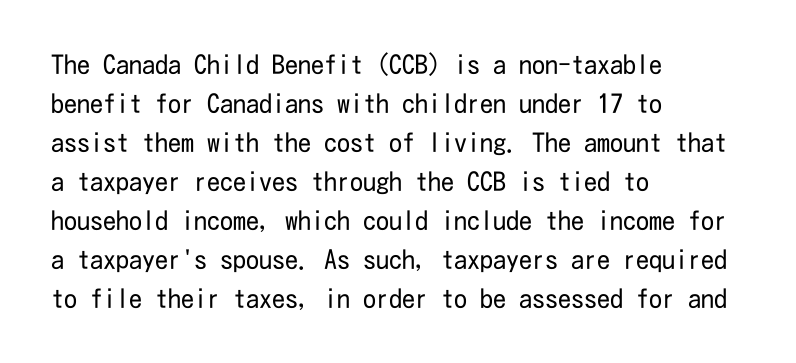
Q: Is the text bold? A: No.
Q: Is the text italic (slanted)? A: No, it is upright.
Q: Is the text underlined? A: No.
Q: How is the paragraph aligned? A: Left-aligned.
Q: Is the spacing between letters normal or unusually wide? A: Normal.
Q: Is the spacing between lines tight, normal or loose? A: Normal.
